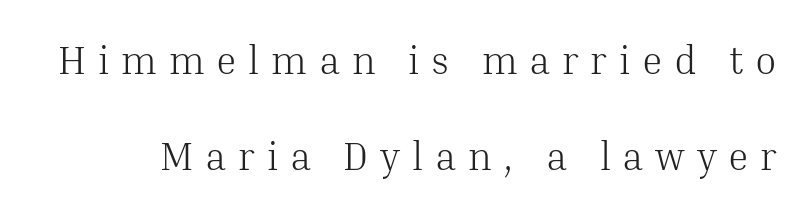
The image shows 39 px light serif type, upright; set loose line spacing (2.46x), unusually wide letter spacing (+0.3 em), not underlined; medium stroke contrast and a medium x-height.
